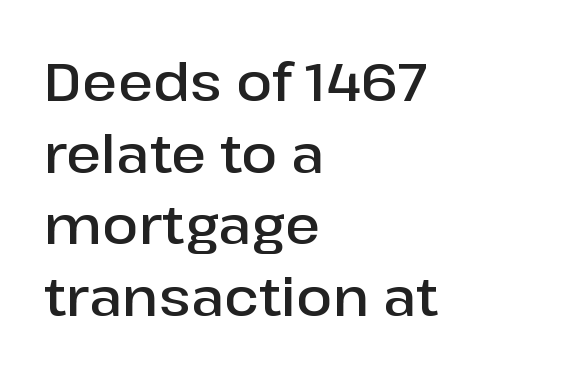
Q: Is the text bold? A: Semi-bold.
Q: Is the text italic (slanted)? A: No, it is upright.
Q: Is the typeface a serif or a sans-serif typeface? A: Sans-serif.
Q: Is the text underlined? A: No.
Q: How is the paragraph aligned? A: Left-aligned.
Q: Is the spacing between letters normal or unusually wide? A: Normal.
Q: Is the spacing between lines tight, normal or loose? A: Normal.
Q: Width (condensed, normal, or wide)? A: Normal.
Q: Stroke contrast? A: Low.
Q: x-height? A: Medium.
Q: Monospaced? A: No.
